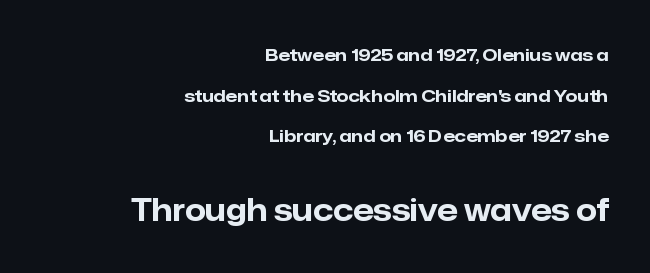
Q: Is the text bold? A: Yes.
Q: Is the text italic (slanted)? A: No, it is upright.
Q: Is the typeface a serif or a sans-serif typeface? A: Sans-serif.
Q: Is the text underlined? A: No.
Q: How is the paragraph aligned? A: Right-aligned.
Q: Is the spacing between letters normal or unusually wide? A: Normal.
Q: Is the spacing between lines tight, normal or loose? A: Loose.
Q: Which block of text is set in a larger size, the first (top) or the second (bottom)? A: The second (bottom) one.
Q: Width (condensed, normal, or wide)? A: Normal.
Q: Stroke contrast? A: Low.
Q: x-height? A: Medium.
Q: Monospaced? A: No.
